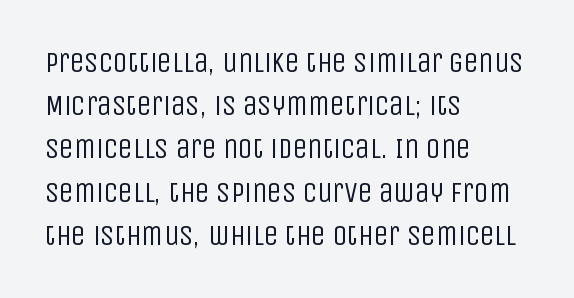
Honestly, there is no underline to notice here at all. Vertical spacing — default. I'd call this a sans setting — the letters go barefoot. This is not heavy type; no bold has been used. The gaps between neighbouring characters are ordinary and unremarkable. This rendering uses left alignment, leaving the right contour irregular.
